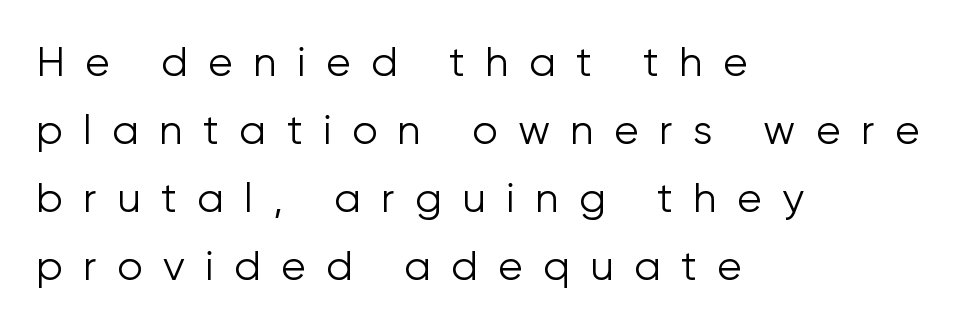
Q: Is the text bold? A: No.
Q: Is the text italic (slanted)? A: No, it is upright.
Q: Is the typeface a serif or a sans-serif typeface? A: Sans-serif.
Q: Is the text underlined? A: No.
Q: How is the paragraph aligned? A: Left-aligned.
Q: Is the spacing between letters normal or unusually wide? A: Unusually wide.
Q: Is the spacing between lines tight, normal or loose? A: Normal.
Q: Width (condensed, normal, or wide)? A: Normal.
Q: Stroke contrast? A: Low.
Q: x-height? A: Medium.
Q: Monospaced? A: No.
